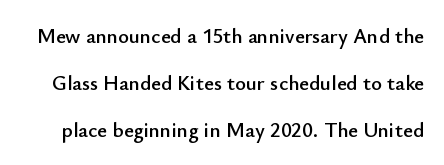
The image shows 21 px text type, upright; set loose line spacing (2.25x), normal letter spacing, not underlined.
